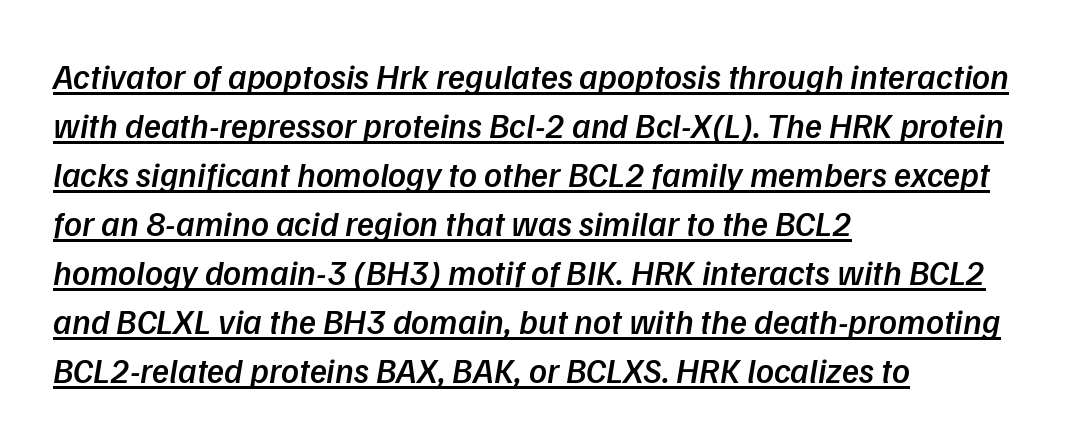
Q: Is the text bold? A: Semi-bold.
Q: Is the typeface a serif or a sans-serif typeface? A: Sans-serif.
Q: Is the text underlined? A: Yes.
Q: How is the paragraph aligned? A: Left-aligned.
Q: Is the spacing between letters normal or unusually wide? A: Normal.
Q: Is the spacing between lines tight, normal or loose? A: Normal.
Q: Width (condensed, normal, or wide)? A: Normal.
Q: Stroke contrast? A: Low.
Q: x-height? A: Medium.
Q: Monospaced? A: No.
